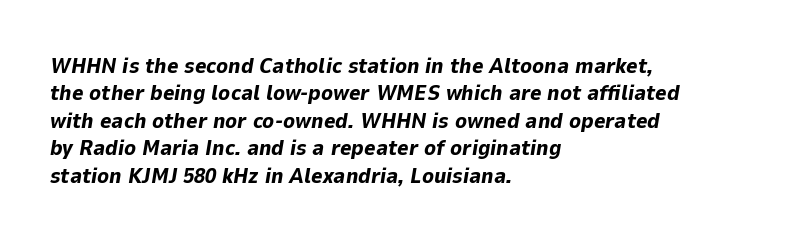
Q: Is the text bold? A: Yes.
Q: Is the text italic (slanted)? A: Yes, it leans right by about 9 degrees.
Q: Is the text underlined? A: No.
Q: How is the paragraph aligned? A: Left-aligned.
Q: Is the spacing between letters normal or unusually wide? A: Normal.
Q: Is the spacing between lines tight, normal or loose? A: Normal.
